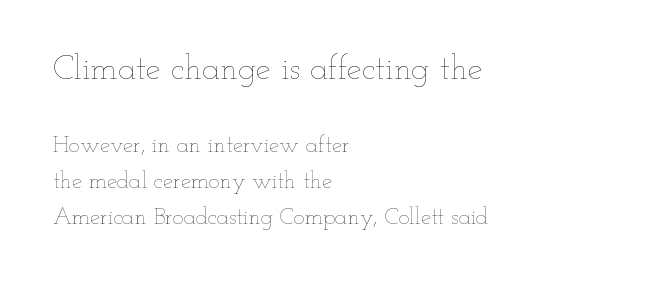
The image shows 34 px thin, wide type, upright; set left-aligned, normal line spacing (1.57x), normal letter spacing, not underlined; the first (top) block is 1.48x larger; low stroke contrast and a small x-height.
